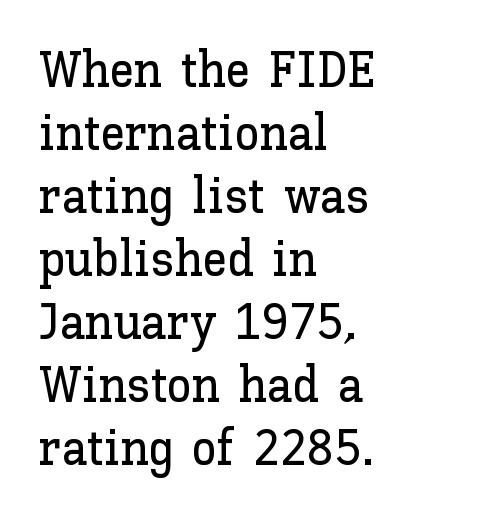
{"italic": "no", "width": "normal", "stroke_contrast": "low", "x_height": "medium", "monospaced": "no", "underline": "no", "align": "left", "line_spacing": "normal", "line_spacing_ratio": 1.26, "letter_spacing": "normal", "letter_spacing_em": 0.0, "glyph_px": 50}
